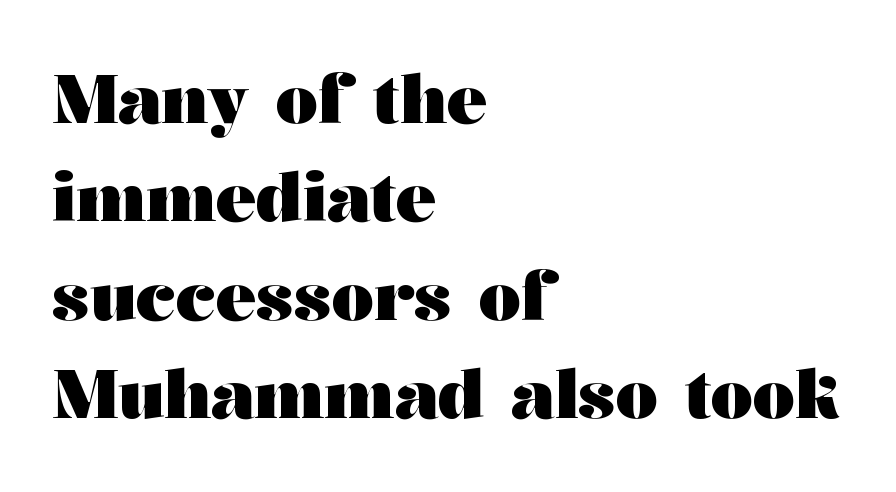
Regarding leading, the lines here are spaced in the standard way. Is the block centered? No — it sits flush against the left margin. Italic? Not at all — the glyphs are vertical. The glyphs are unaccompanied by any horizontal stroke below them.
